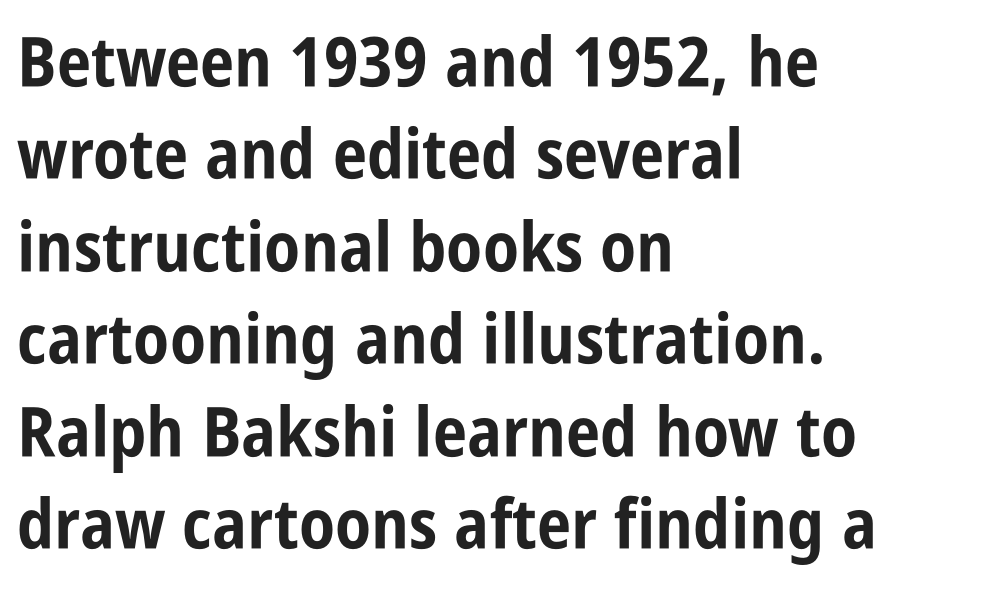
Compared with a centered layout, this one pins lines to the left instead. Students, observe: this is what conventionally led text looks like. This rendering leaves character spacing at its baseline value. A typesetter would mark this as roman, not italic.
